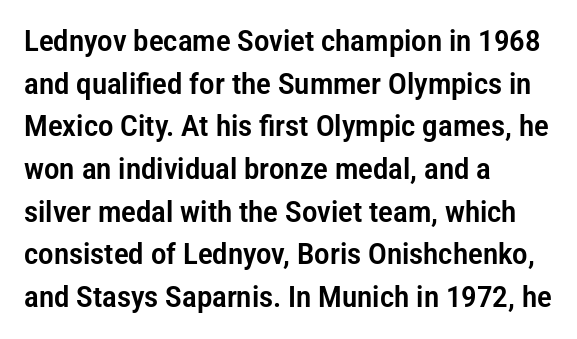
Q: Is the text italic (slanted)? A: No, it is upright.
Q: Is the typeface a serif or a sans-serif typeface? A: Sans-serif.
Q: Is the text underlined? A: No.
Q: How is the paragraph aligned? A: Left-aligned.
Q: Is the spacing between letters normal or unusually wide? A: Normal.
Q: Is the spacing between lines tight, normal or loose? A: Normal.
Q: Width (condensed, normal, or wide)? A: Condensed.
Q: Stroke contrast? A: Low.
Q: x-height? A: Medium.
Q: Monospaced? A: No.
